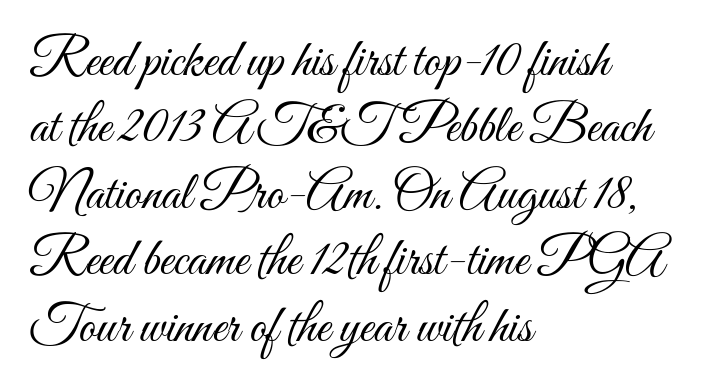
{"bold": "no", "weight": "light", "width": "condensed", "stroke_contrast": "medium", "x_height": "small", "monospaced": "no", "underline": "no", "align": "left", "line_spacing_ratio": 1.23, "letter_spacing": "normal", "letter_spacing_em": 0.0, "glyph_px": 54}
